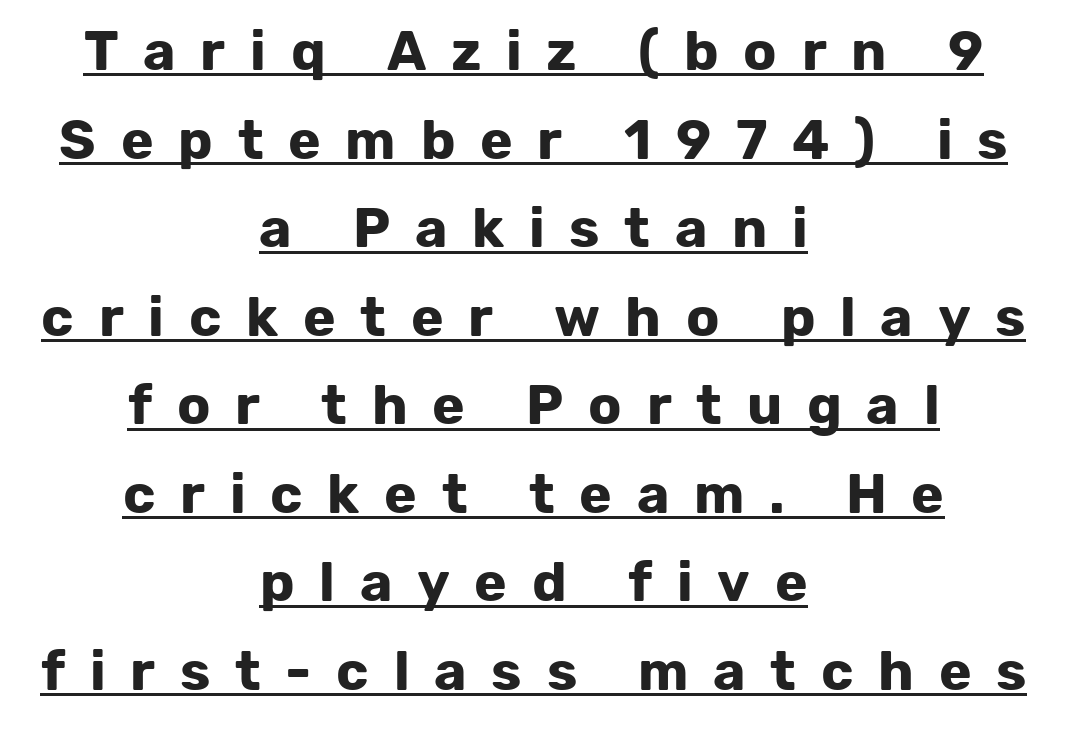
In terms of weight, the rendering is a true, heavy bold. Descenders here cross a horizontal rule under the line. The letters advance in unequal steps, a hallmark of proportional type. The horizontal fit of the characters is loose and conspicuously gappy.
